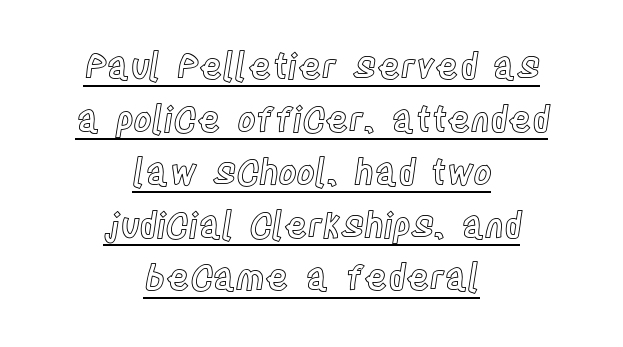
Does extra space separate the letters? No, they use regular spacing. You could not count columns in this text — the font is proportionally spaced. The space between consecutive lines is moderate. This sample is center-justified, so both line endings float freely. The passage shown is underscored from start to finish.
